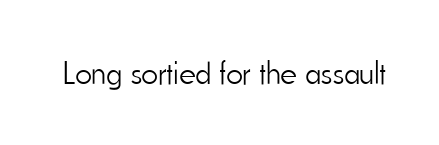
{"serif": "no", "italic": "no", "bold": "no", "weight": "light", "width": "condensed", "stroke_contrast": "low", "x_height": "small", "monospaced": "no", "underline": "no", "letter_spacing": "normal", "letter_spacing_em": 0.0, "glyph_px": 32}
